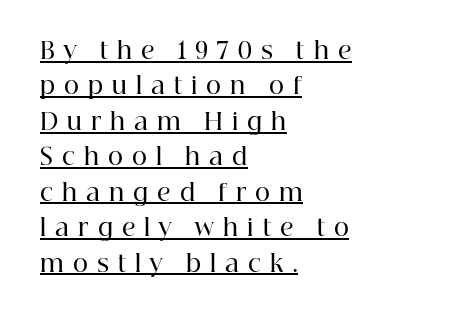
{"italic": "no", "bold": "semi", "underline": "yes", "align": "left", "line_spacing": "normal", "line_spacing_ratio": 1.54, "letter_spacing": "wide", "letter_spacing_em": 0.39, "glyph_px": 23}
